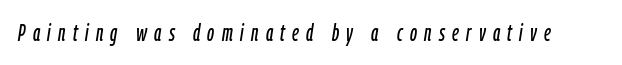
Glance below the letters and you will spot only blank space. Is the type slanted? Yes — the strokes lean at a clear angle. Short note: letters widely spaced.
